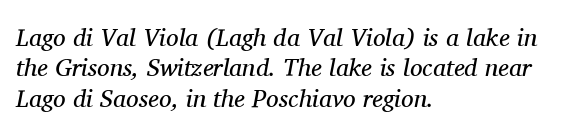
{"italic": "yes", "lean": "right", "slant_degrees": 11, "bold": "no", "underline": "no", "align": "left", "line_spacing_ratio": 1.22, "letter_spacing": "normal", "letter_spacing_em": 0.0, "glyph_px": 25}
